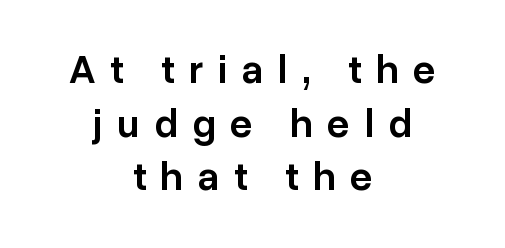
The rendering uses a moderate line-height, typical for paragraphs. Honestly, the letter spacing is so wide it's the main thing you notice. The text block is weighted toward neither margin, spreading evenly from the middle. This is the regular roman posture of the typeface.
